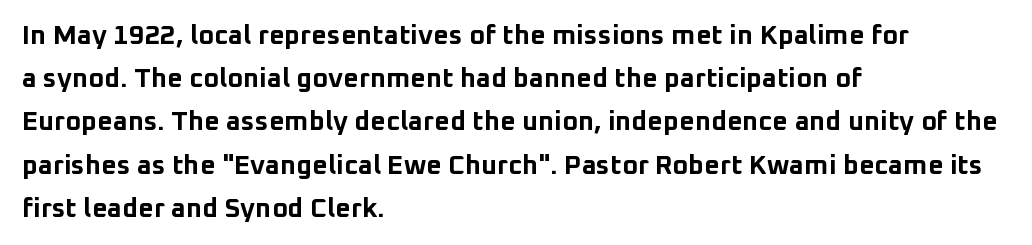
Layout note: lines flush left. Decoration check: the copy has no underline. Each new line begins a customary step beneath the previous one. The characters look thick and weighty, a clear bold. Do the letters lean? They stand straight.
